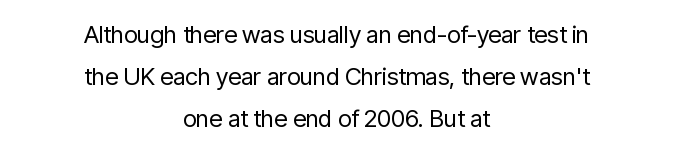
{"italic": "no", "bold": "no", "underline": "no", "align": "center", "line_spacing_ratio": 1.75, "letter_spacing": "normal", "letter_spacing_em": 0.0, "glyph_px": 24}
